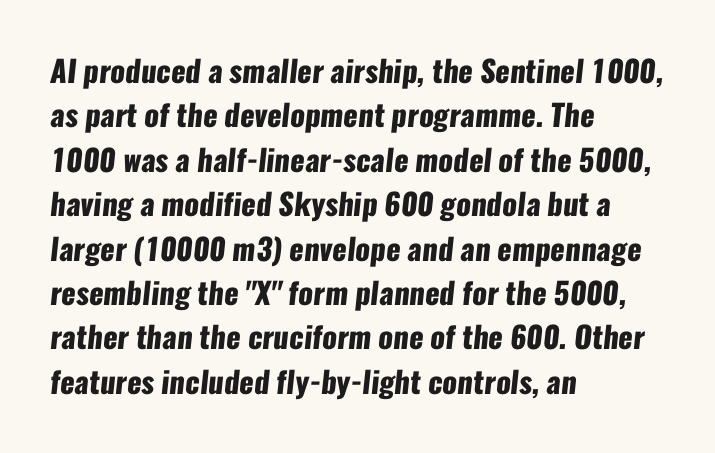
{"serif": "no", "bold": "yes", "weight": "heavy", "width": "condensed", "stroke_contrast": "low", "x_height": "medium", "monospaced": "no", "underline": "no", "align": "left", "line_spacing": "normal", "line_spacing_ratio": 1.48, "letter_spacing": "normal", "letter_spacing_em": 0.0, "glyph_px": 30}
